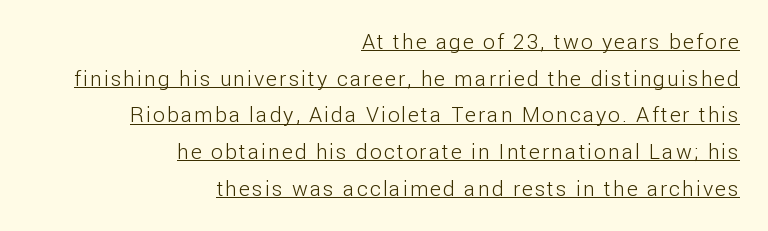
{"italic": "no", "bold": "no", "underline": "yes", "align": "right", "line_spacing_ratio": 1.75, "glyph_px": 21}
